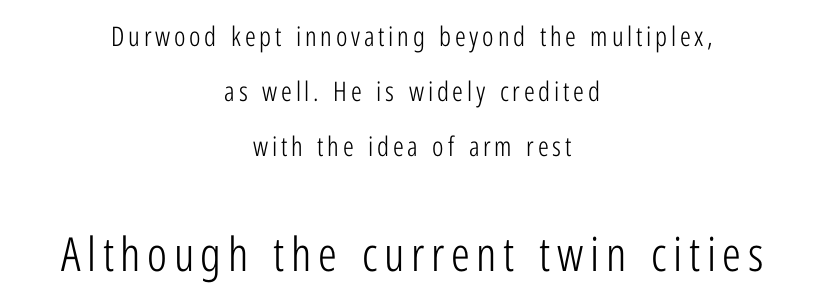
Q: Is the text bold? A: No.
Q: Is the text italic (slanted)? A: No, it is upright.
Q: Is the typeface a serif or a sans-serif typeface? A: Sans-serif.
Q: Is the text underlined? A: No.
Q: How is the paragraph aligned? A: Centered.
Q: Is the spacing between lines tight, normal or loose? A: Loose.
Q: Which block of text is set in a larger size, the first (top) or the second (bottom)? A: The second (bottom) one.
Q: Width (condensed, normal, or wide)? A: Condensed.
Q: Stroke contrast? A: Low.
Q: x-height? A: Medium.
Q: Monospaced? A: No.
